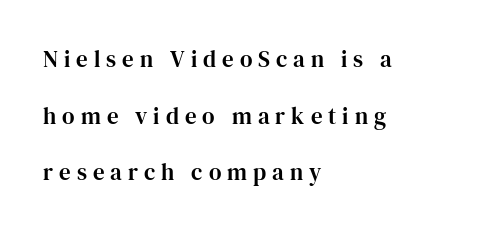
The image shows 23 px text type, upright; set left-aligned, loose line spacing (2.46x), unusually wide letter spacing (+0.26 em), not underlined.
